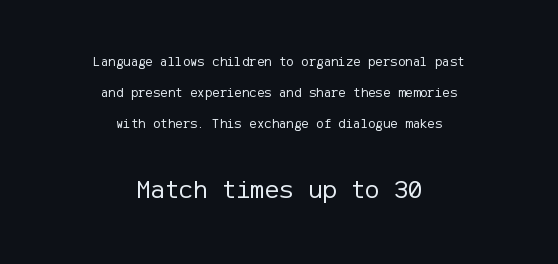
{"italic": "no", "bold": "no", "underline": "no", "align": "center", "line_spacing": "loose", "line_spacing_ratio": 2.23, "letter_spacing": "normal", "letter_spacing_em": 0.0, "larger_block": "second", "size_ratio": 1.93, "glyph_px": 27}
